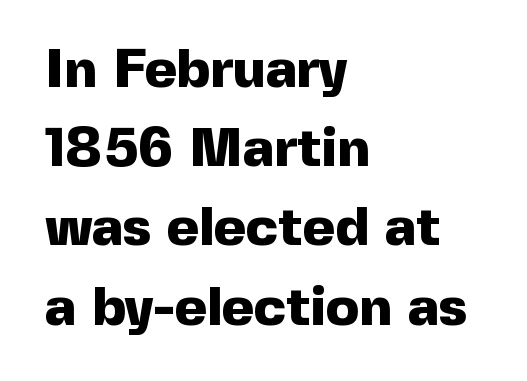
Thick stems and heavy bowls — unmistakably bold. Spacing between characters is what you'd get straight out of the box. Each row of text sits above clean, open space. The leading is moderate, giving the passage an even texture.
